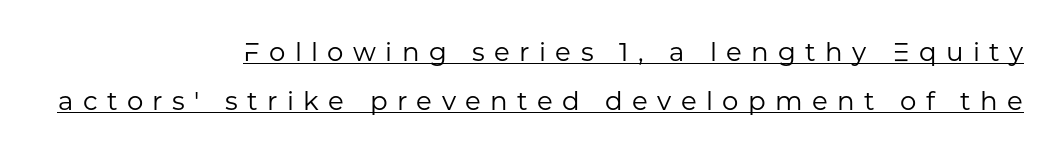
The image shows 26 px text type, upright; set right-aligned, line spacing 1.87x, unusually wide letter spacing (+0.36 em), underlined.
